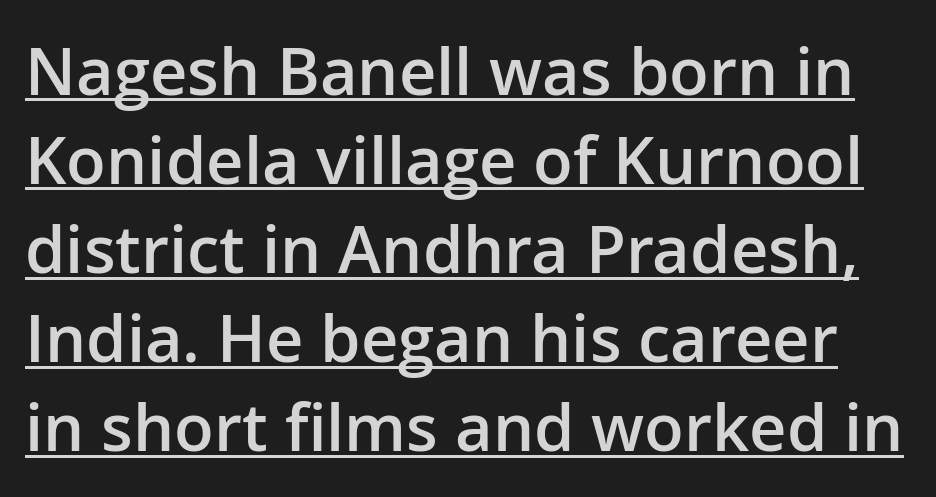
Q: Is the text bold? A: Semi-bold.
Q: Is the text italic (slanted)? A: No, it is upright.
Q: Is the typeface a serif or a sans-serif typeface? A: Sans-serif.
Q: Is the text underlined? A: Yes.
Q: Is the spacing between letters normal or unusually wide? A: Normal.
Q: Is the spacing between lines tight, normal or loose? A: Normal.
Q: Width (condensed, normal, or wide)? A: Normal.
Q: Stroke contrast? A: Low.
Q: x-height? A: Medium.
Q: Monospaced? A: No.
